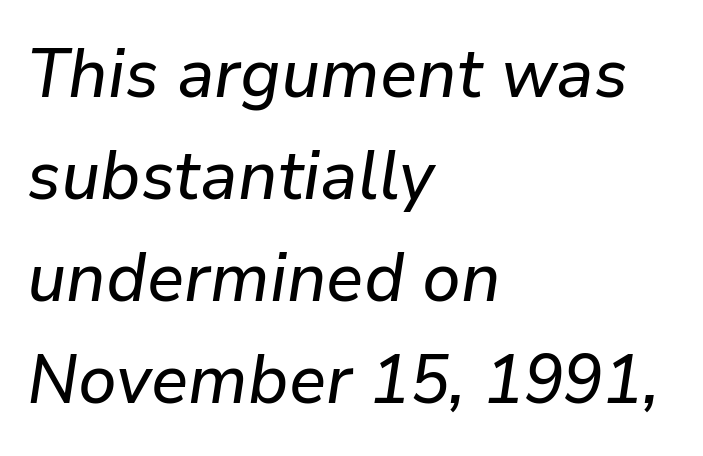
The image shows 69 px text type, italic (leaning right); set left-aligned, normal line spacing (1.48x), normal letter spacing, not underlined; low stroke contrast and a medium x-height.
